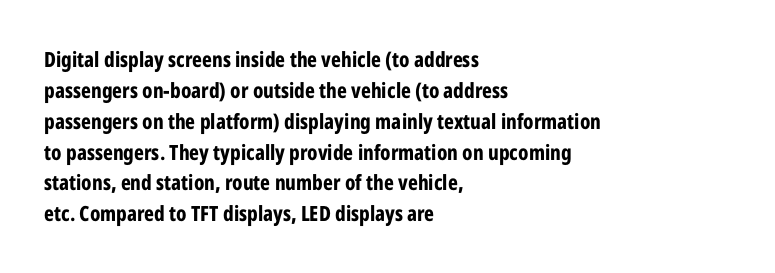
The image shows 21 px bold type, upright; set left-aligned, normal line spacing (1.47x), normal letter spacing, not underlined.
